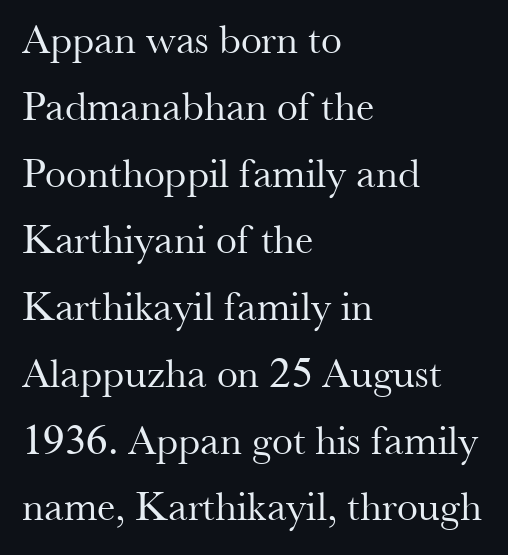
Q: Is the text bold? A: No.
Q: Is the text italic (slanted)? A: No, it is upright.
Q: Is the typeface a serif or a sans-serif typeface? A: Serif.
Q: Is the text underlined? A: No.
Q: How is the paragraph aligned? A: Left-aligned.
Q: Is the spacing between letters normal or unusually wide? A: Normal.
Q: Is the spacing between lines tight, normal or loose? A: Normal.
Q: Width (condensed, normal, or wide)? A: Normal.
Q: Stroke contrast? A: Medium.
Q: x-height? A: Small.
Q: Monospaced? A: No.
